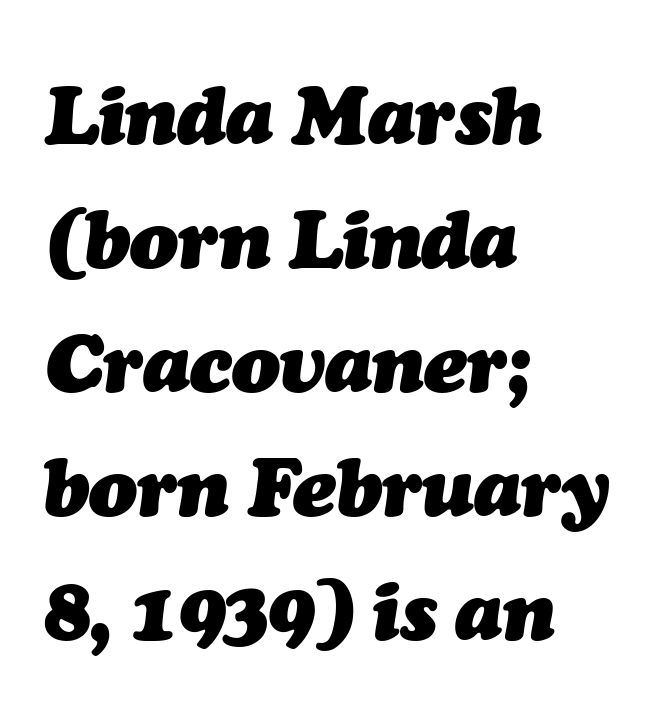
Anything drawn beneath the words? Only blank space. The lines sit at an ordinary, default distance from one another. The rendering anchors every line to the left-hand side. Pretty heavy lettering here — definitely bold. This sample uses an oblique cut, with every glyph tilted off the vertical. Note the varied advance widths — an 'i' is clearly narrower than an 'm'.
